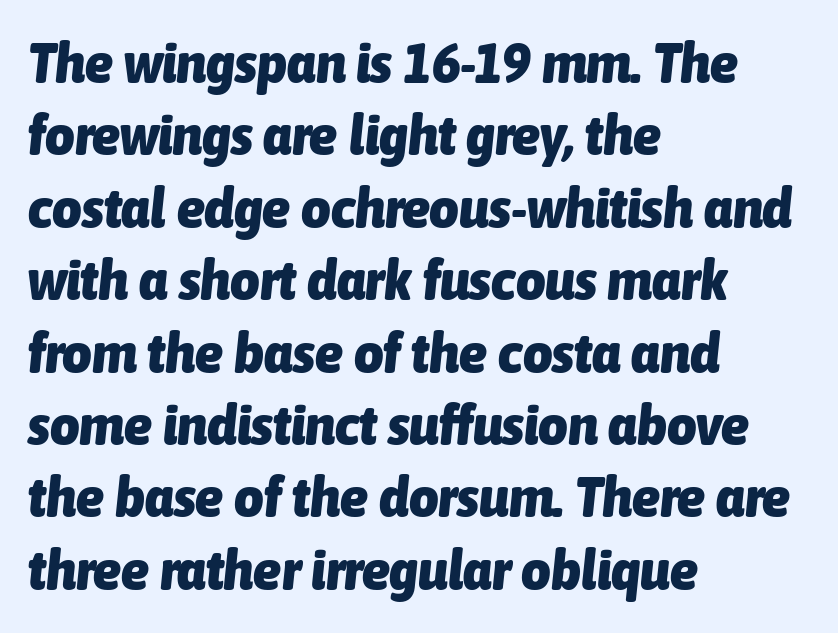
Caption: standard tracking, unaltered. This sample keeps an unexceptional amount of space between lines. When letters slant like this, we call the style italic. The passage is arranged the way most books set body copy — flush left. Is this a fixed-width face? No — the glyphs have proportional, varying widths. Beneath every word, the page is bare.
